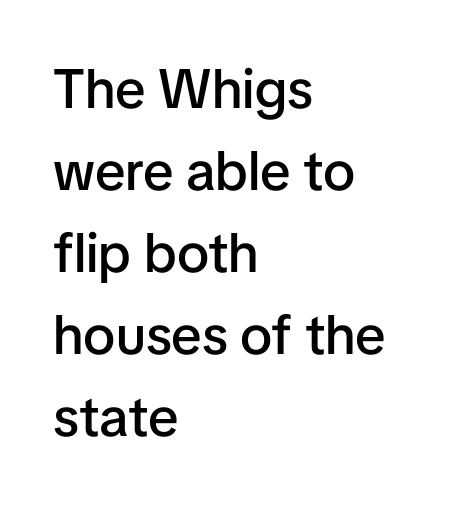
{"serif": "no", "italic": "no", "bold": "semi", "weight": "semibold", "width": "normal", "stroke_contrast": "low", "x_height": "medium", "monospaced": "no", "underline": "no", "align": "left", "line_spacing": "normal", "line_spacing_ratio": 1.49, "letter_spacing": "normal", "letter_spacing_em": 0.0, "glyph_px": 55}
